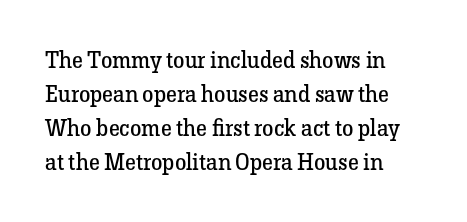
Q: Is the text bold? A: No.
Q: Is the text italic (slanted)? A: No, it is upright.
Q: Is the text underlined? A: No.
Q: How is the paragraph aligned? A: Left-aligned.
Q: Is the spacing between letters normal or unusually wide? A: Normal.
Q: Is the spacing between lines tight, normal or loose? A: Normal.
